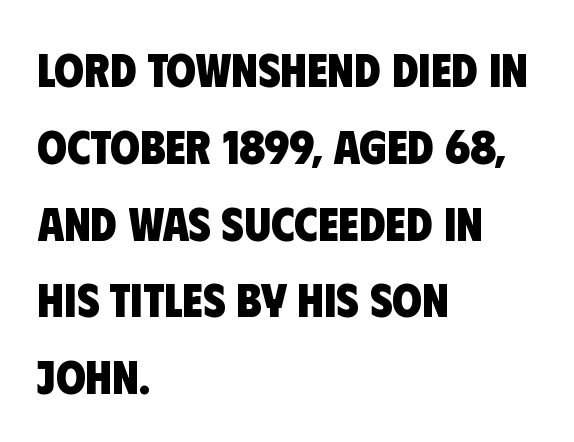
The image shows 48 px heavy, condensed sans-serif type; set left-aligned, normal line spacing (1.6x), normal letter spacing, not underlined; low stroke contrast and a large x-height.
